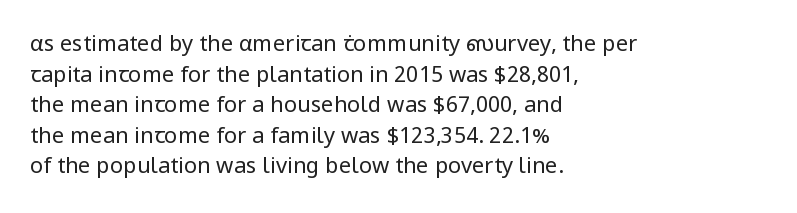
The image shows 22 px text type, upright; set left-aligned, normal line spacing (1.39x), normal letter spacing, not underlined.
